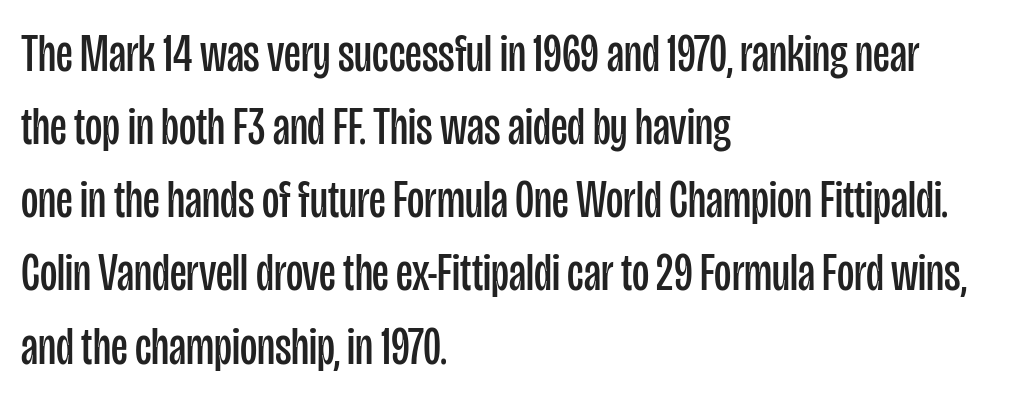
{"serif": "no", "italic": "no", "bold": "no", "weight": "regular", "width": "condensed", "stroke_contrast": "low", "x_height": "large", "monospaced": "no", "underline": "no", "align": "left", "line_spacing": "normal", "line_spacing_ratio": 1.38, "letter_spacing": "normal", "letter_spacing_em": 0.0, "glyph_px": 53}
